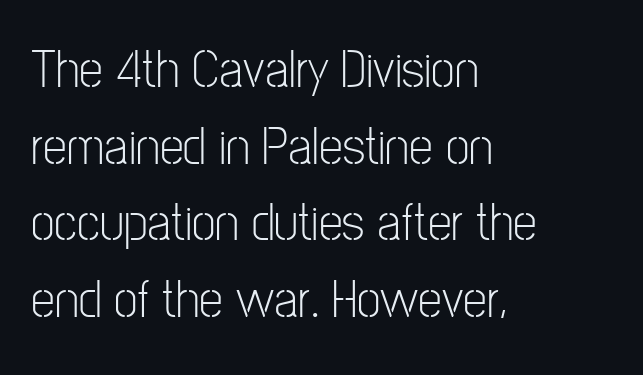
Q: Is the text bold? A: No.
Q: Is the text italic (slanted)? A: No, it is upright.
Q: Is the typeface a serif or a sans-serif typeface? A: Sans-serif.
Q: Is the text underlined? A: No.
Q: How is the paragraph aligned? A: Left-aligned.
Q: Is the spacing between letters normal or unusually wide? A: Normal.
Q: Is the spacing between lines tight, normal or loose? A: Normal.
Q: Width (condensed, normal, or wide)? A: Condensed.
Q: Stroke contrast? A: Low.
Q: x-height? A: Medium.
Q: Monospaced? A: No.
